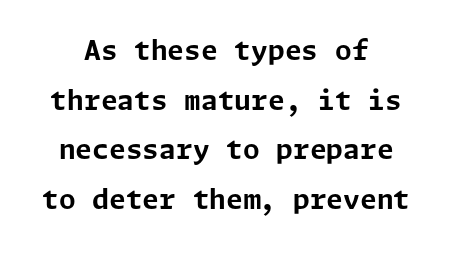
The image shows 27 px bold type, upright; set centered, line spacing 1.84x, normal letter spacing, not underlined.
